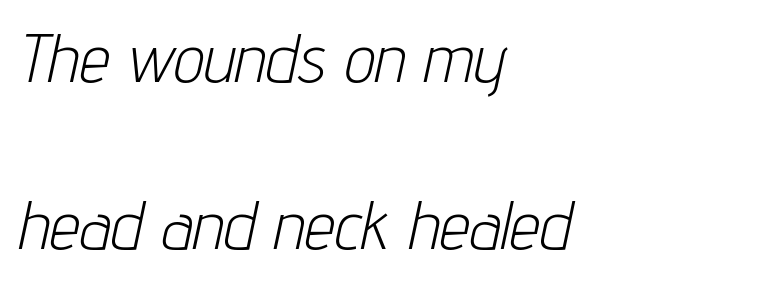
Q: Is the text bold? A: No.
Q: Is the text italic (slanted)? A: Yes, it leans right by about 12 degrees.
Q: Is the text underlined? A: No.
Q: How is the paragraph aligned? A: Left-aligned.
Q: Is the spacing between letters normal or unusually wide? A: Normal.
Q: Is the spacing between lines tight, normal or loose? A: Loose.
Q: Width (condensed, normal, or wide)? A: Condensed.
Q: Stroke contrast? A: Low.
Q: x-height? A: Medium.
Q: Monospaced? A: No.
